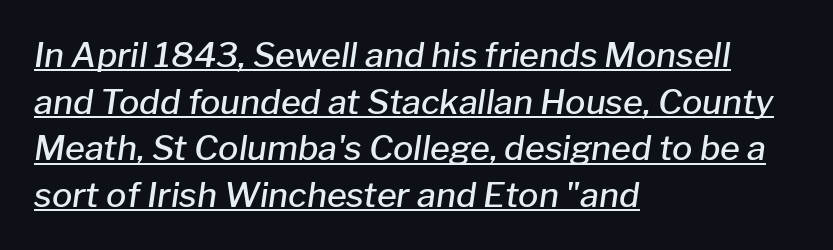
{"italic": "yes", "lean": "right", "slant_degrees": 8, "bold": "semi", "weight": "semibold", "width": "normal", "stroke_contrast": "low", "x_height": "medium", "monospaced": "no", "underline": "yes", "align": "left", "line_spacing": "normal", "line_spacing_ratio": 1.37, "letter_spacing": "normal", "letter_spacing_em": 0.0, "glyph_px": 34}
